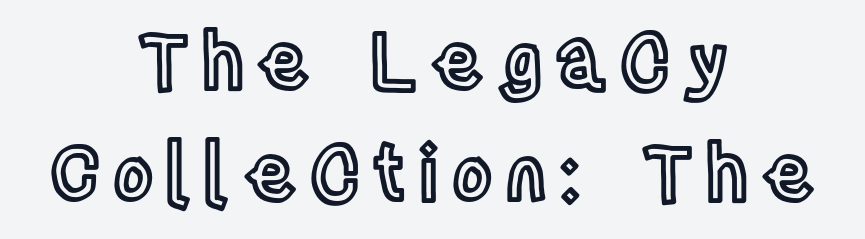
The image shows 76 px condensed type, upright; set centered, normal line spacing (1.47x), not underlined; a large x-height.
